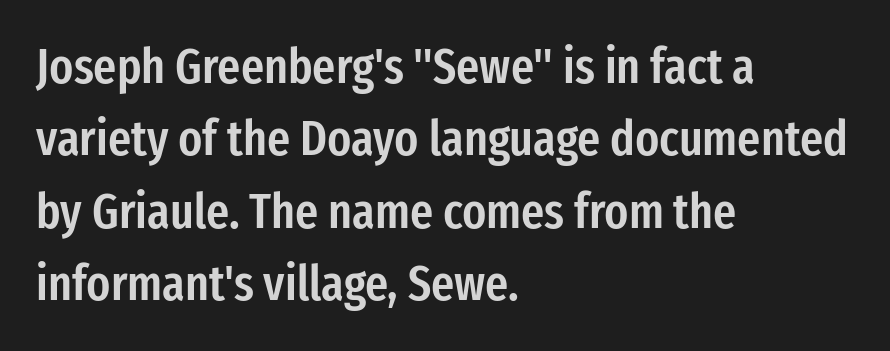
{"serif": "no", "italic": "no", "bold": "semi", "weight": "semibold", "width": "condensed", "stroke_contrast": "low", "x_height": "medium", "monospaced": "no", "underline": "no", "align": "left", "line_spacing": "normal", "line_spacing_ratio": 1.45, "letter_spacing": "normal", "letter_spacing_em": 0.0, "glyph_px": 50}
